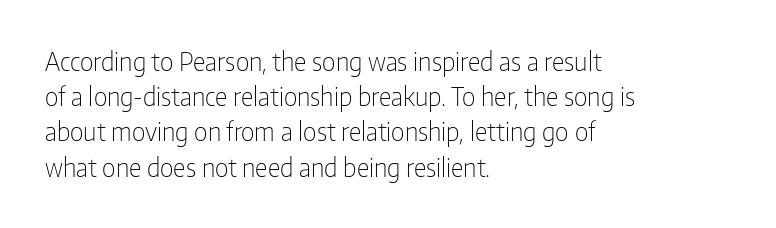
The image shows 25 px text type, upright; set left-aligned, normal line spacing (1.41x), normal letter spacing, not underlined.
